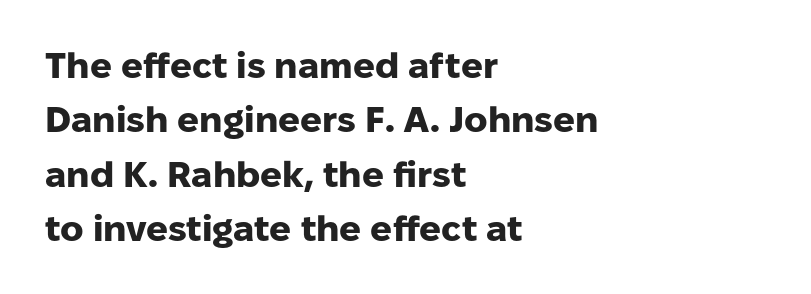
{"serif": "no", "italic": "no", "bold": "yes", "weight": "heavy", "width": "normal", "stroke_contrast": "low", "x_height": "medium", "monospaced": "no", "underline": "no", "align": "left", "line_spacing": "normal", "line_spacing_ratio": 1.51, "letter_spacing": "normal", "letter_spacing_em": 0.0, "glyph_px": 36}
